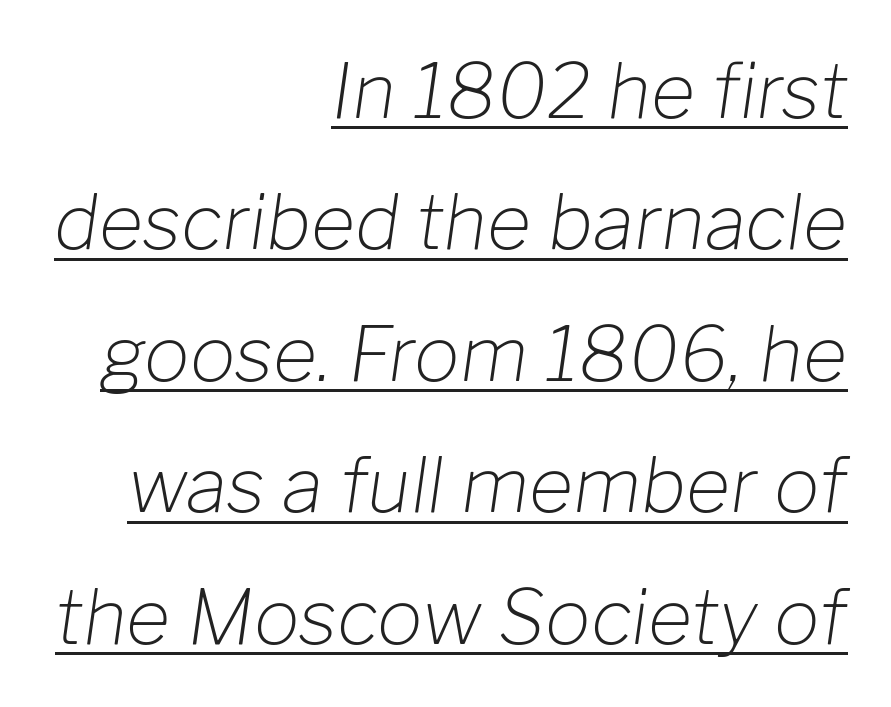
{"italic": "yes", "lean": "right", "slant_degrees": 8, "bold": "no", "weight": "light", "width": "normal", "stroke_contrast": "low", "x_height": "medium", "monospaced": "no", "underline": "yes", "align": "right", "line_spacing_ratio": 1.73, "letter_spacing": "normal", "letter_spacing_em": 0.0, "glyph_px": 76}
